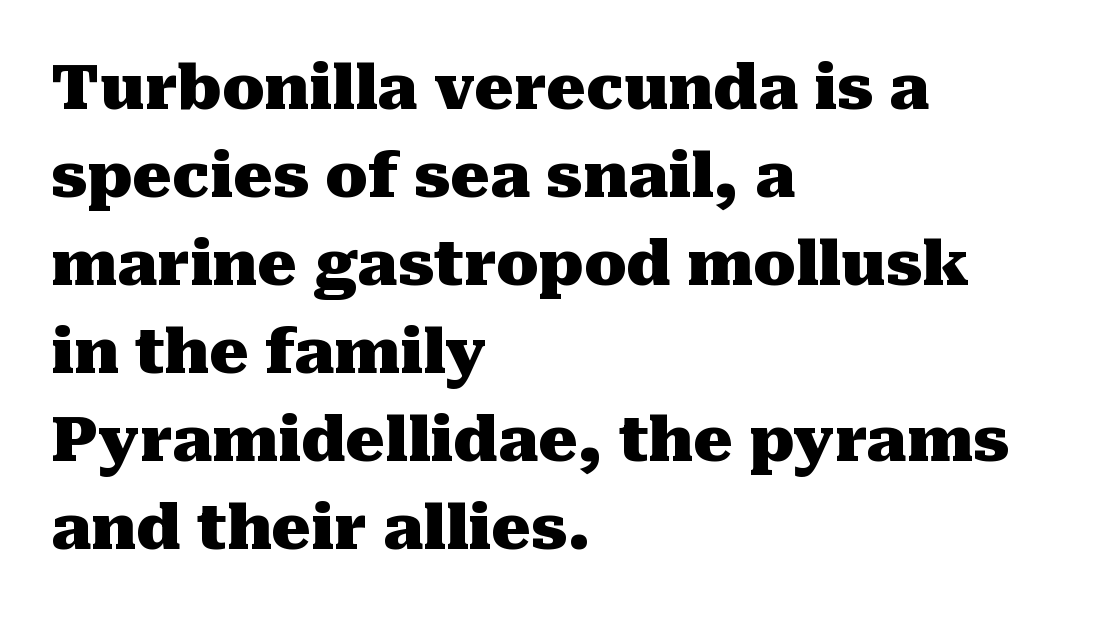
{"serif": "yes", "italic": "no", "bold": "yes", "weight": "heavy", "width": "normal", "stroke_contrast": "medium", "x_height": "medium", "monospaced": "no", "underline": "no", "align": "left", "line_spacing": "normal", "line_spacing_ratio": 1.42, "letter_spacing": "normal", "letter_spacing_em": 0.0, "glyph_px": 62}
